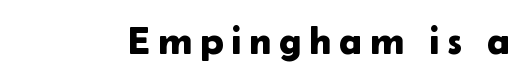
Q: Is the text italic (slanted)? A: No, it is upright.
Q: Is the typeface a serif or a sans-serif typeface? A: Sans-serif.
Q: Is the text underlined? A: No.
Q: Is the spacing between letters normal or unusually wide? A: Unusually wide.
Q: Width (condensed, normal, or wide)? A: Normal.
Q: Stroke contrast? A: Low.
Q: x-height? A: Medium.
Q: Monospaced? A: No.
